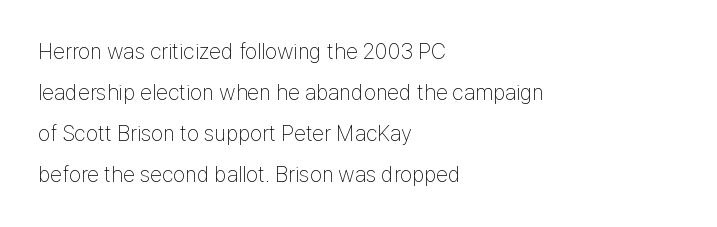
{"italic": "no", "bold": "no", "underline": "no", "align": "left", "line_spacing_ratio": 1.87, "letter_spacing": "normal", "letter_spacing_em": 0.0, "glyph_px": 22}
